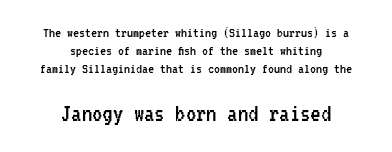
{"italic": "no", "bold": "no", "underline": "no", "align": "center", "line_spacing_ratio": 1.2, "letter_spacing": "normal", "letter_spacing_em": 0.0, "larger_block": "second", "size_ratio": 1.73, "glyph_px": 26}
